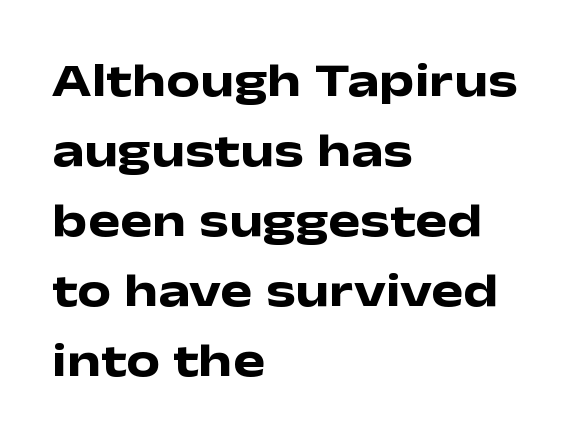
{"serif": "no", "italic": "no", "bold": "yes", "weight": "heavy", "width": "wide", "stroke_contrast": "low", "x_height": "medium", "monospaced": "no", "underline": "no", "align": "left", "line_spacing": "normal", "line_spacing_ratio": 1.46, "letter_spacing": "normal", "letter_spacing_em": 0.0, "glyph_px": 48}
